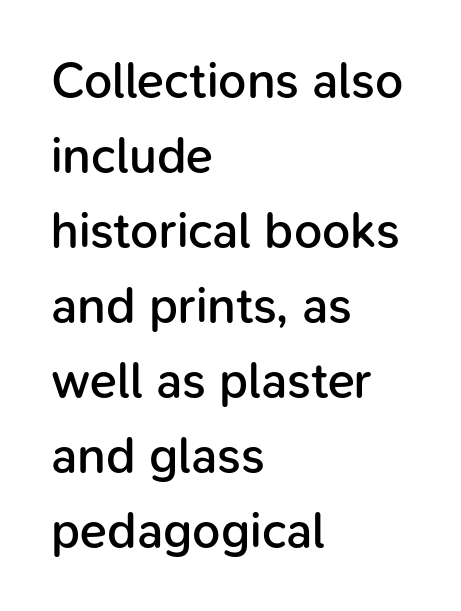
The image shows 50 px semibold sans-serif type, upright; set left-aligned, normal line spacing (1.5x), normal letter spacing, not underlined; low stroke contrast and a medium x-height.
